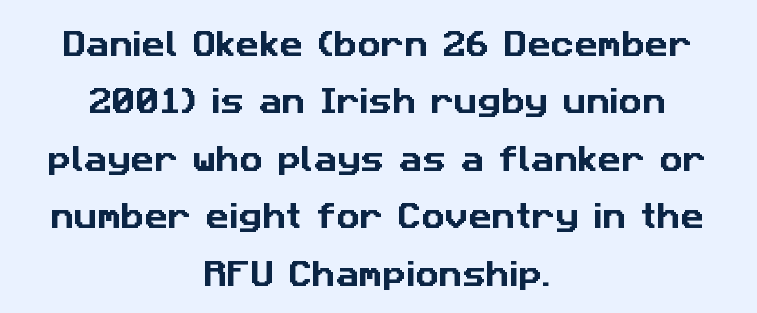
Notice the wide empty band between every row — that's loose leading. Character widths vary here, with narrow letters taking less room than wide ones. Short note: letters normally spaced. Compared with a flush-left layout, this one balances lines on the center instead.
